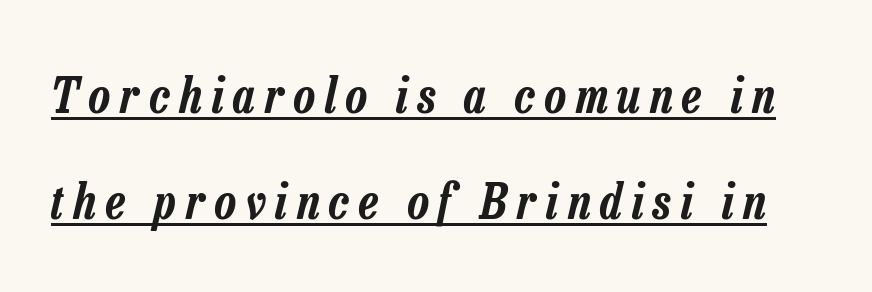
{"italic": "yes", "lean": "right", "slant_degrees": 13, "width": "condensed", "stroke_contrast": "low", "x_height": "medium", "monospaced": "no", "underline": "yes", "line_spacing": "loose", "line_spacing_ratio": 2.17, "letter_spacing": "wide", "letter_spacing_em": 0.2, "glyph_px": 49}
